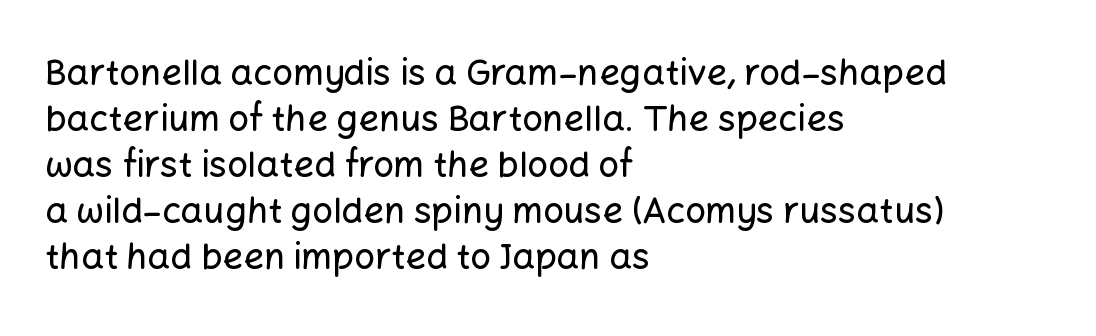
The image shows 36 px sans-serif type, upright; set left-aligned, normal line spacing (1.28x), normal letter spacing, not underlined; low stroke contrast and a medium x-height.
